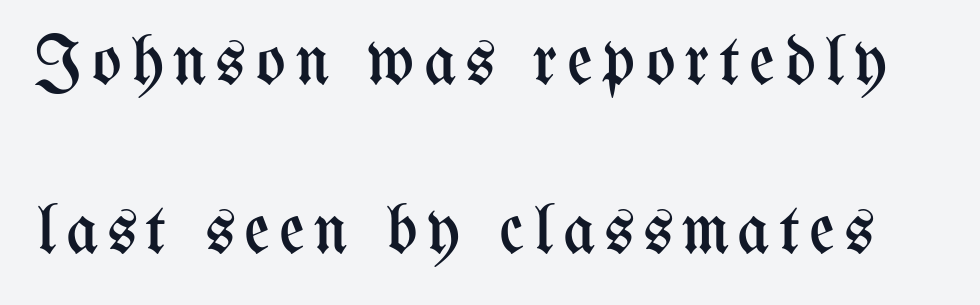
{"italic": "no", "bold": "no", "weight": "regular", "width": "condensed", "stroke_contrast": "medium", "x_height": "medium", "monospaced": "no", "underline": "no", "line_spacing": "loose", "line_spacing_ratio": 2.41, "glyph_px": 70}
